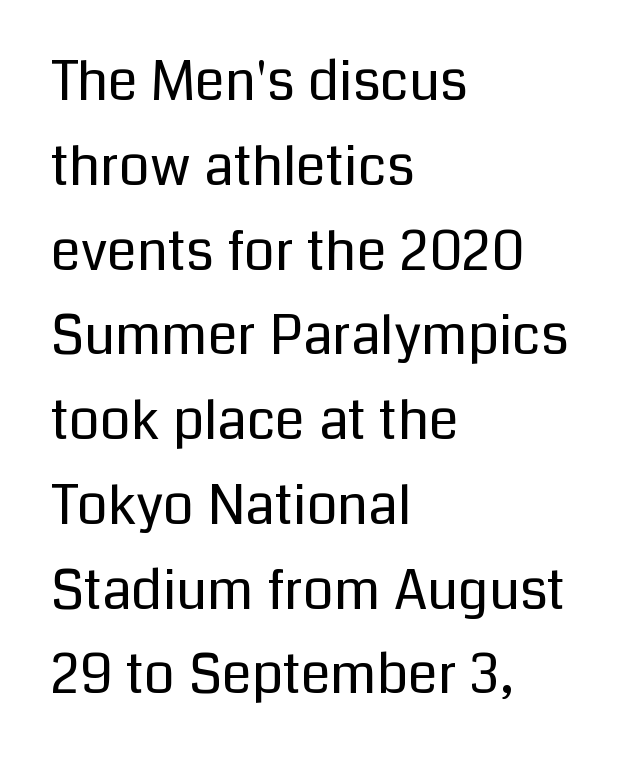
{"serif": "no", "italic": "no", "bold": "no", "weight": "regular", "width": "normal", "stroke_contrast": "low", "x_height": "medium", "monospaced": "no", "underline": "no", "align": "left", "line_spacing": "normal", "line_spacing_ratio": 1.57, "letter_spacing": "normal", "letter_spacing_em": 0.0, "glyph_px": 54}
